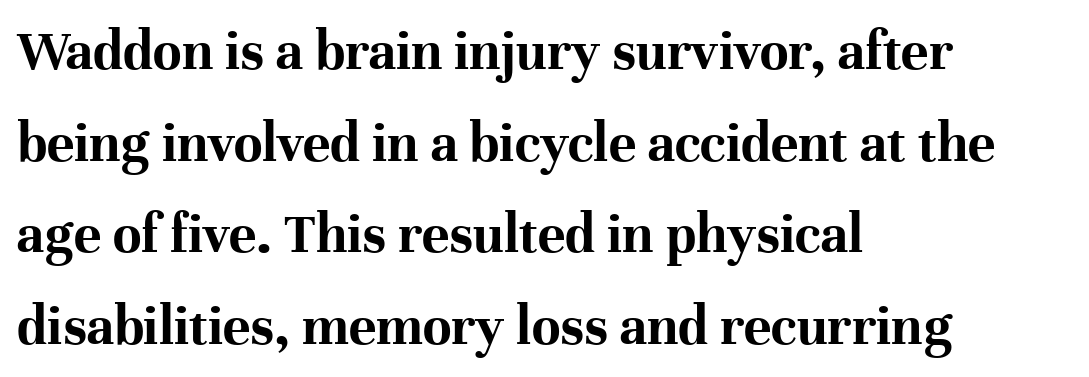
{"serif": "yes", "italic": "no", "bold": "yes", "weight": "bold", "width": "normal", "stroke_contrast": "high", "x_height": "medium", "monospaced": "no", "underline": "no", "align": "left", "line_spacing": "normal", "line_spacing_ratio": 1.58, "letter_spacing": "normal", "letter_spacing_em": 0.0, "glyph_px": 58}
